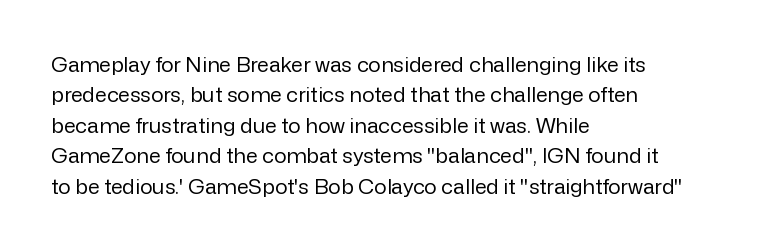
The image shows 21 px text type, upright; set left-aligned, normal line spacing (1.45x), normal letter spacing, not underlined.
